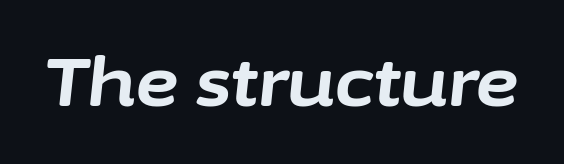
Q: Is the text bold? A: Yes.
Q: Is the text italic (slanted)? A: Yes, it leans right by about 6 degrees.
Q: Is the text underlined? A: No.
Q: Is the spacing between letters normal or unusually wide? A: Normal.
Q: Width (condensed, normal, or wide)? A: Normal.
Q: Stroke contrast? A: Low.
Q: x-height? A: Medium.
Q: Monospaced? A: No.
